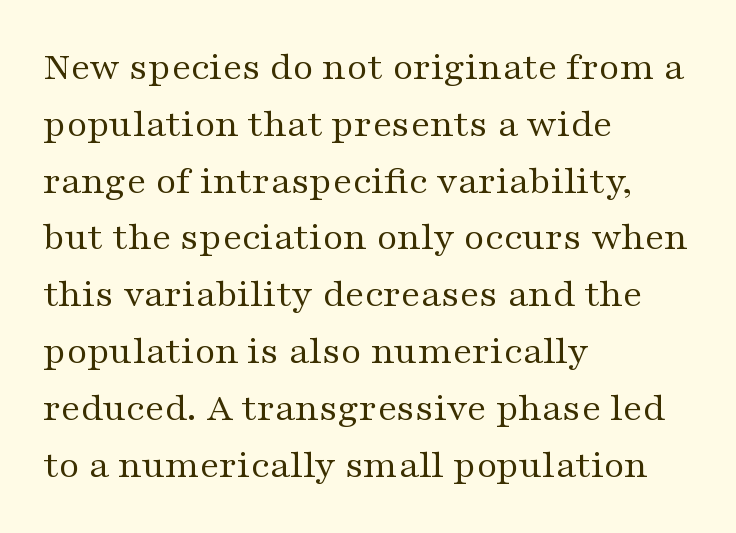
{"serif": "yes", "italic": "no", "bold": "no", "weight": "regular", "width": "wide", "stroke_contrast": "medium", "x_height": "medium", "monospaced": "no", "underline": "no", "align": "left", "line_spacing": "normal", "line_spacing_ratio": 1.42, "letter_spacing": "normal", "letter_spacing_em": 0.0, "glyph_px": 40}
